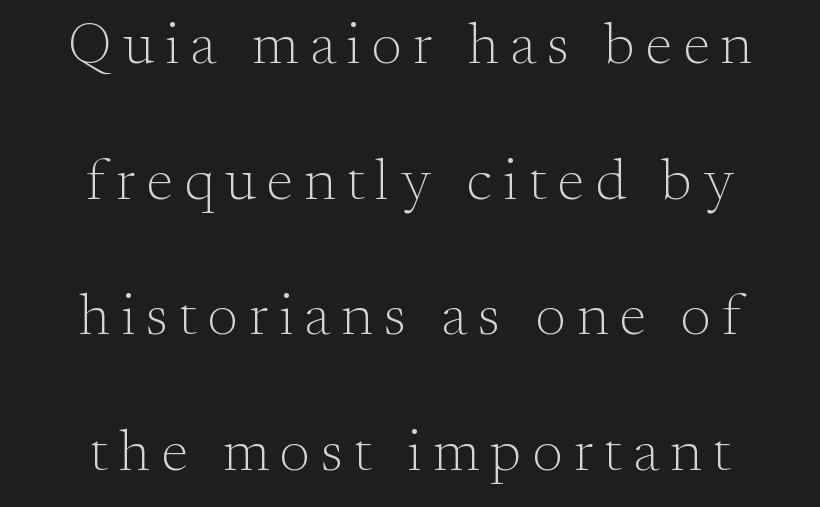
{"serif": "yes", "italic": "no", "bold": "no", "weight": "light", "width": "normal", "stroke_contrast": "medium", "x_height": "small", "monospaced": "no", "underline": "no", "align": "center", "line_spacing": "loose", "line_spacing_ratio": 2.34, "glyph_px": 58}
